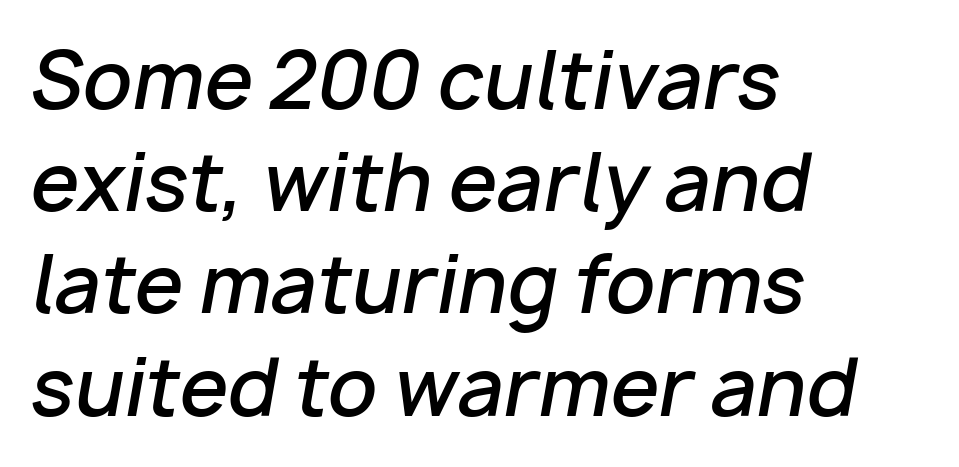
A typesetter would call this proportional, since set widths differ per character. Lines of text with bare space underneath. Style check: oblique. The block of text has a typical density, with ordinary space between rows. Compared with an ordinary text face, these strokes are moderately heavier — a semibold.
